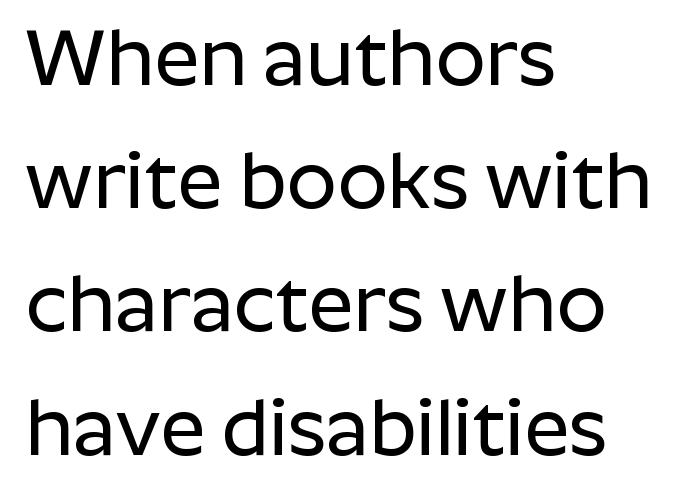
The image shows 79 px sans-serif type, upright; set left-aligned, normal line spacing (1.56x), normal letter spacing, not underlined; low stroke contrast and a medium x-height.
